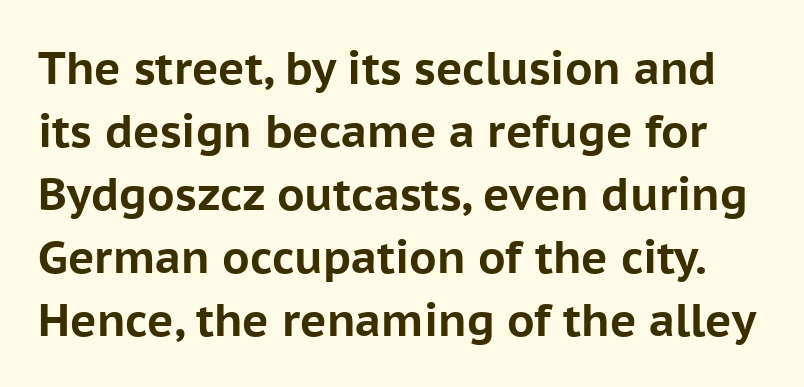
The image shows 45 px bold sans-serif type, upright; set normal line spacing (1.4x), normal letter spacing, not underlined; low stroke contrast and a medium x-height.
